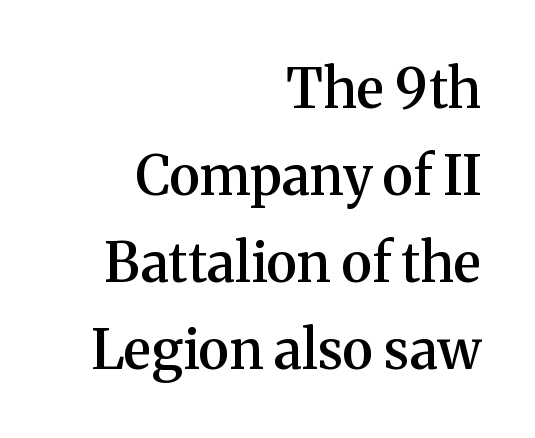
{"serif": "yes", "italic": "no", "bold": "semi", "weight": "semibold", "width": "normal", "stroke_contrast": "medium", "x_height": "medium", "monospaced": "no", "underline": "no", "align": "right", "line_spacing": "normal", "line_spacing_ratio": 1.61, "letter_spacing": "normal", "letter_spacing_em": 0.0, "glyph_px": 54}
